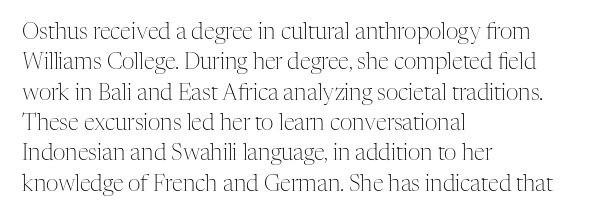
{"italic": "no", "bold": "no", "underline": "no", "align": "left", "line_spacing": "normal", "line_spacing_ratio": 1.38, "letter_spacing": "normal", "letter_spacing_em": 0.0, "glyph_px": 22}
